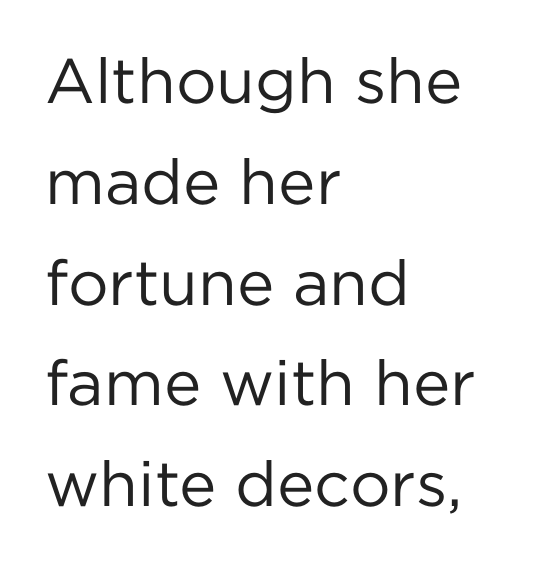
{"serif": "no", "italic": "no", "bold": "no", "weight": "regular", "width": "normal", "stroke_contrast": "low", "x_height": "medium", "monospaced": "no", "underline": "no", "align": "left", "line_spacing": "normal", "line_spacing_ratio": 1.6, "letter_spacing": "normal", "letter_spacing_em": 0.0, "glyph_px": 63}
